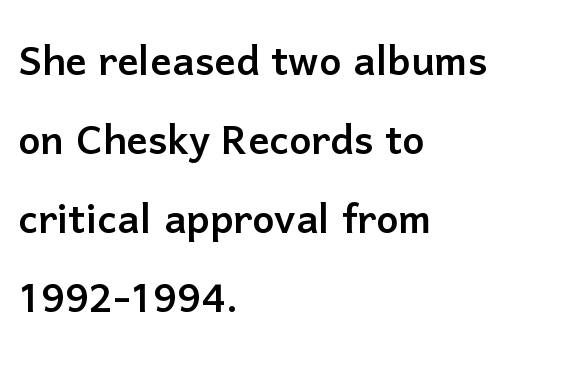
The image shows 53 px sans-serif type, upright; set left-aligned, normal line spacing (1.49x), normal letter spacing, not underlined; low stroke contrast and a medium x-height.
